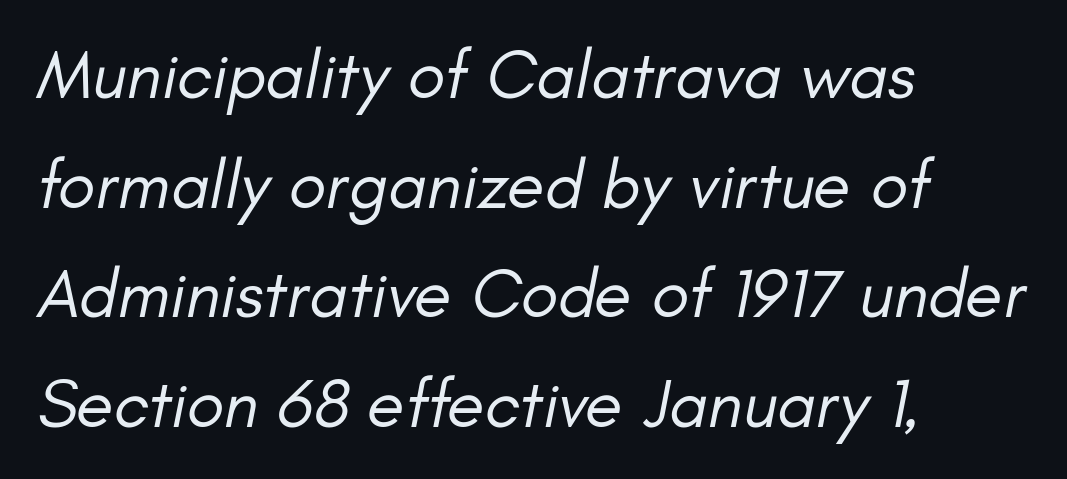
The image shows 69 px regular-weight type, italic (leaning right); set left-aligned, normal line spacing (1.59x), normal letter spacing, not underlined; low stroke contrast and a small x-height.
